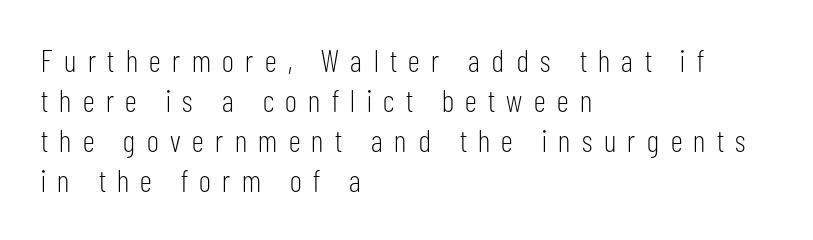
{"serif": "no", "italic": "no", "bold": "no", "weight": "light", "width": "condensed", "stroke_contrast": "low", "x_height": "medium", "monospaced": "no", "underline": "no", "align": "left", "line_spacing": "normal", "line_spacing_ratio": 1.29, "letter_spacing": "wide", "letter_spacing_em": 0.37, "glyph_px": 31}
